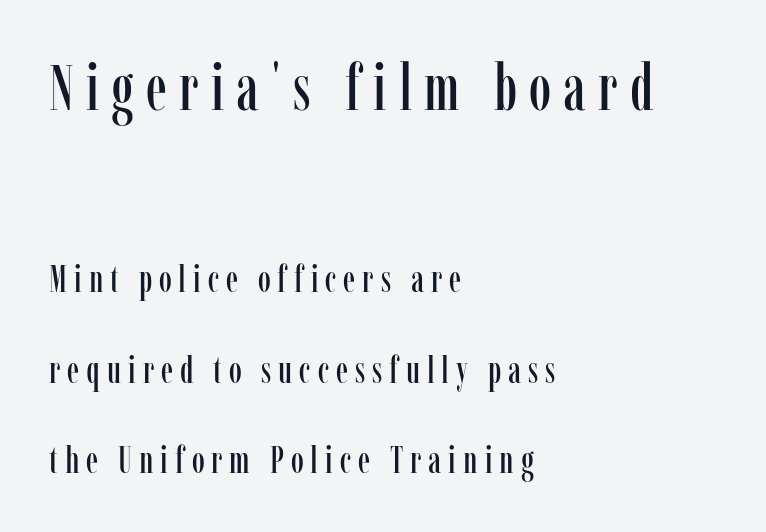
{"serif": "yes", "italic": "no", "width": "condensed", "stroke_contrast": "low", "x_height": "medium", "monospaced": "no", "underline": "no", "align": "left", "line_spacing": "loose", "line_spacing_ratio": 2.44, "larger_block": "first", "size_ratio": 1.73, "glyph_px": 64}
